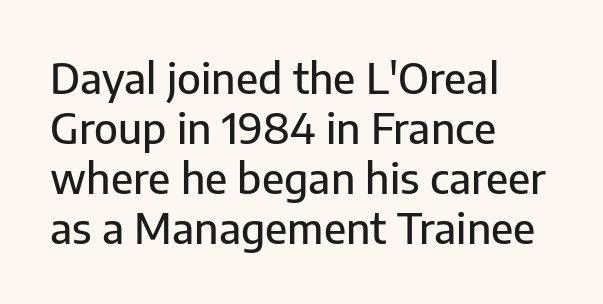
Posture: straight, roman, zero tilt. Proportional: the letters do not fall into vertical columns. Serif or sans? Sans — the stroke terminals are bare. Alignment: flush left. Each row of text sits above clean, open space.
